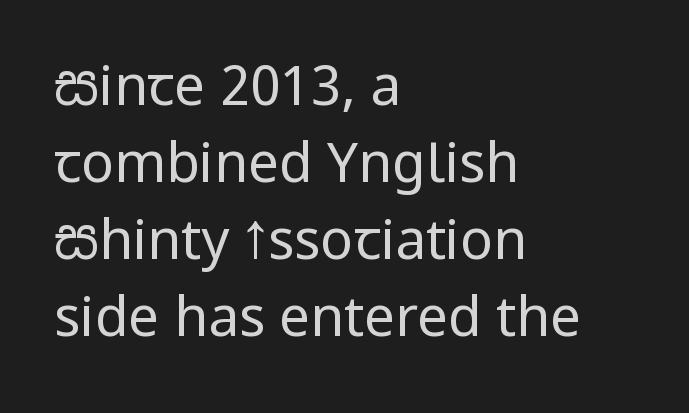
The image shows 55 px regular-weight, condensed sans-serif type, upright; set left-aligned, normal line spacing (1.4x), normal letter spacing, not underlined; low stroke contrast and a large x-height.
